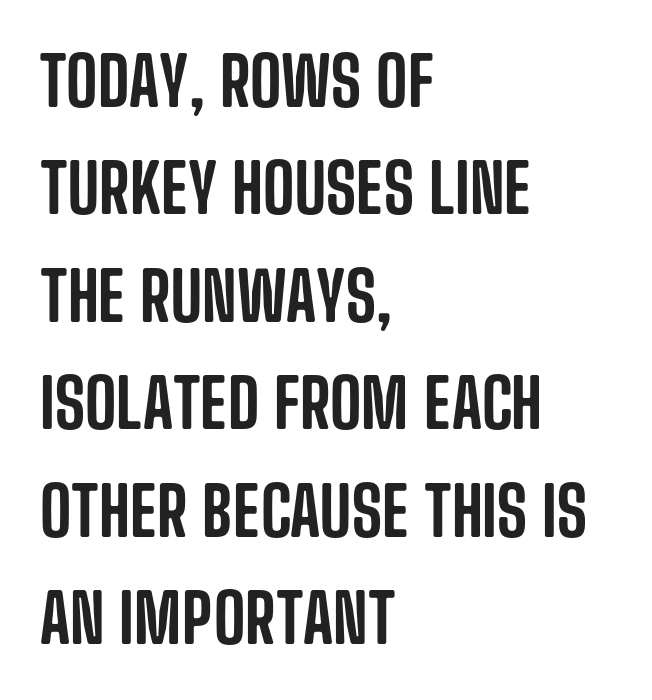
{"serif": "no", "italic": "no", "width": "condensed", "stroke_contrast": "low", "x_height": "large", "monospaced": "no", "underline": "no", "align": "left", "line_spacing": "normal", "line_spacing_ratio": 1.58, "letter_spacing": "normal", "letter_spacing_em": 0.0, "glyph_px": 68}
